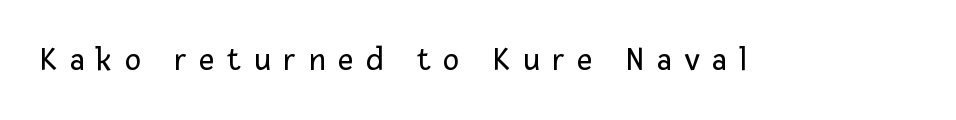
Is this a fixed-width face? No — the glyphs have proportional, varying widths. The characters are drawn with everyday or finer stroke widths. Nobody drew a line under any word here. The letters carry no serifs — their stems end cleanly without finishing strokes.
